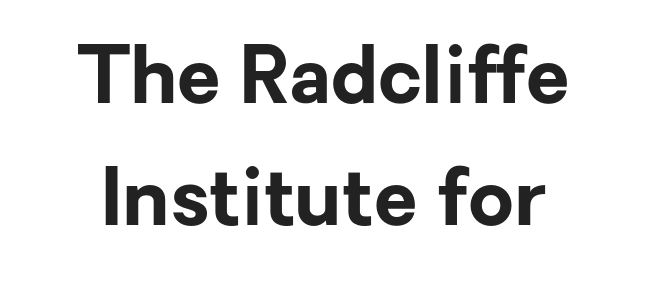
Q: Is the text bold? A: Yes.
Q: Is the text italic (slanted)? A: No, it is upright.
Q: Is the typeface a serif or a sans-serif typeface? A: Sans-serif.
Q: Is the text underlined? A: No.
Q: Is the spacing between letters normal or unusually wide? A: Normal.
Q: Is the spacing between lines tight, normal or loose? A: Normal.
Q: Width (condensed, normal, or wide)? A: Normal.
Q: Stroke contrast? A: Low.
Q: x-height? A: Medium.
Q: Monospaced? A: No.
